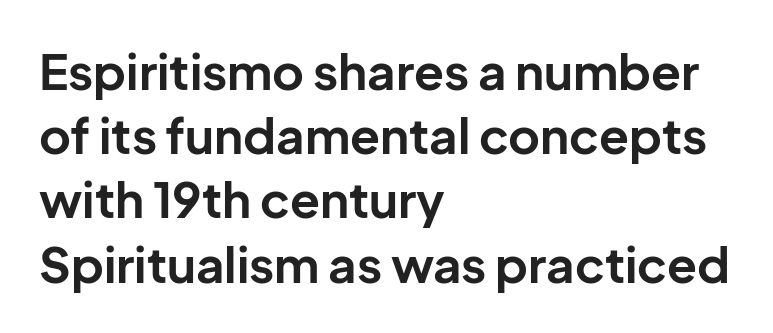
Q: Is the text bold? A: Yes.
Q: Is the text italic (slanted)? A: No, it is upright.
Q: Is the typeface a serif or a sans-serif typeface? A: Sans-serif.
Q: Is the text underlined? A: No.
Q: How is the paragraph aligned? A: Left-aligned.
Q: Is the spacing between letters normal or unusually wide? A: Normal.
Q: Is the spacing between lines tight, normal or loose? A: Normal.
Q: Width (condensed, normal, or wide)? A: Normal.
Q: Stroke contrast? A: Low.
Q: x-height? A: Medium.
Q: Monospaced? A: No.
